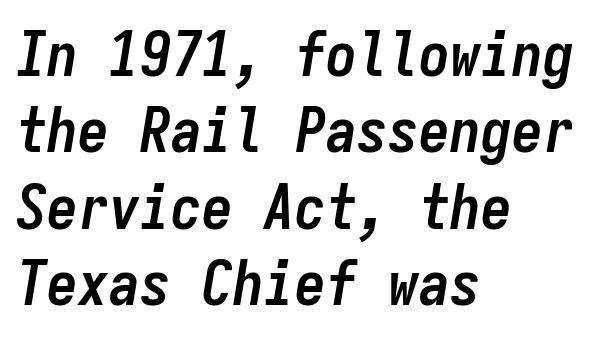
Q: Is the text bold? A: Yes.
Q: Is the text italic (slanted)? A: Yes, it leans right by about 9 degrees.
Q: Is the text underlined? A: No.
Q: How is the paragraph aligned? A: Left-aligned.
Q: Is the spacing between letters normal or unusually wide? A: Normal.
Q: Width (condensed, normal, or wide)? A: Condensed.
Q: Stroke contrast? A: Low.
Q: x-height? A: Medium.
Q: Monospaced? A: Yes.
